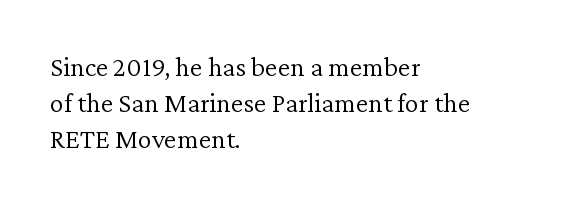
The weight tops out at a normal text grade. The line texture is even and compact thanks to regular tracking. The space beneath each line is pristine and unruled. Character widths vary here, with narrow letters taking less room than wide ones. Tall strokes in this sample are plumb rather than angled.
